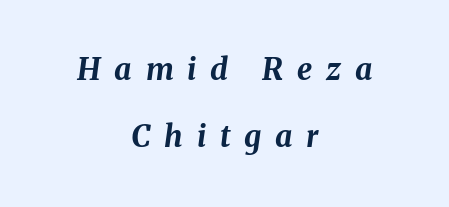
The image shows 30 px bold type, italic (leaning right); set centered, loose line spacing (2.25x), unusually wide letter spacing (+0.46 em), not underlined; medium stroke contrast and a medium x-height.
